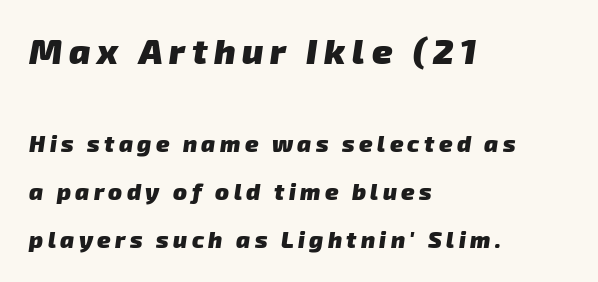
{"serif": "no", "bold": "yes", "weight": "heavy", "width": "normal", "stroke_contrast": "low", "x_height": "medium", "monospaced": "no", "underline": "no", "align": "left", "line_spacing": "loose", "line_spacing_ratio": 2.07, "larger_block": "first", "size_ratio": 1.52, "glyph_px": 35}
